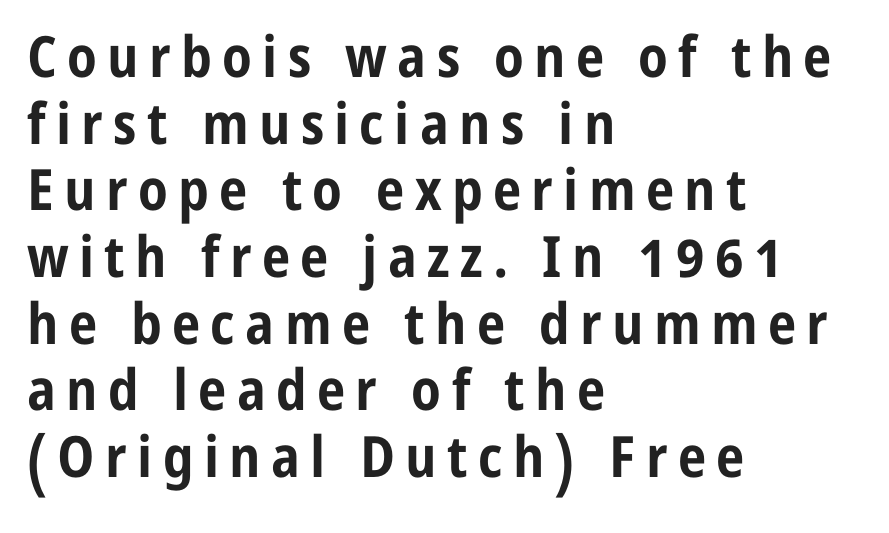
The image shows 57 px bold, condensed sans-serif type, upright; set left-aligned, line spacing 1.17x, not underlined; low stroke contrast and a medium x-height.
